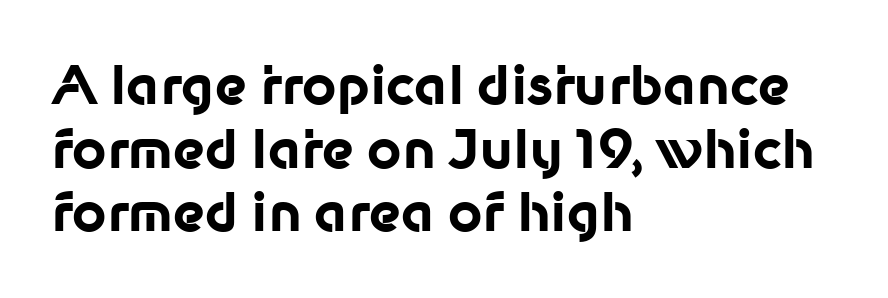
Weight check: bold — yes, fully. The font family rendered here belongs to the sans-serif group. Default kerning and tracking; the words read as compact shapes. Left-aligned paragraph, ragged on the right. The strip under each line holds only bare page.
